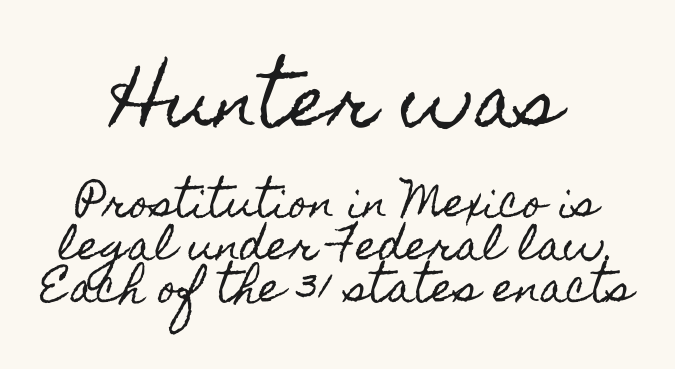
{"width": "condensed", "x_height": "small", "monospaced": "no", "underline": "no", "align": "center", "line_spacing": "tight", "line_spacing_ratio": 1.06, "letter_spacing": "normal", "letter_spacing_em": 0.0, "larger_block": "first", "size_ratio": 1.75, "glyph_px": 70}
